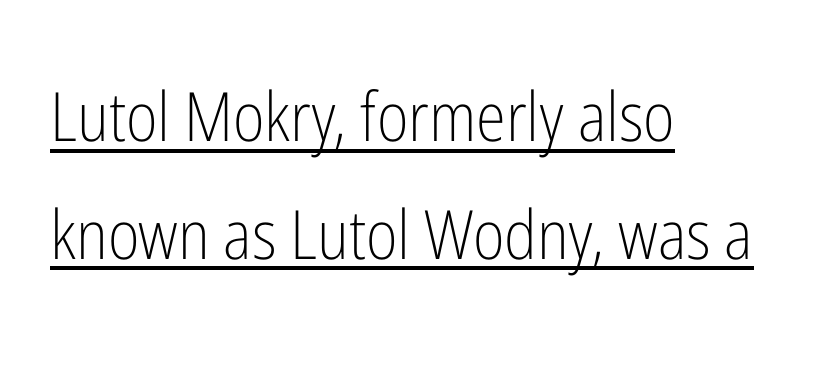
Q: Is the text bold? A: No.
Q: Is the text italic (slanted)? A: No, it is upright.
Q: Is the typeface a serif or a sans-serif typeface? A: Sans-serif.
Q: Is the text underlined? A: Yes.
Q: How is the paragraph aligned? A: Left-aligned.
Q: Is the spacing between letters normal or unusually wide? A: Normal.
Q: Width (condensed, normal, or wide)? A: Condensed.
Q: Stroke contrast? A: Low.
Q: x-height? A: Medium.
Q: Monospaced? A: No.
